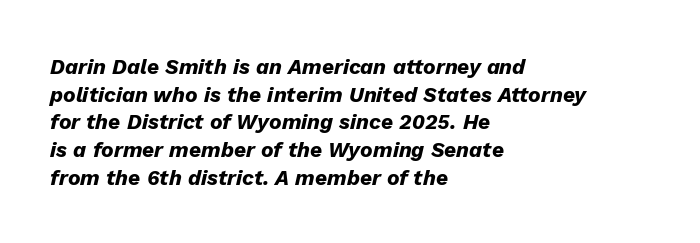
The image shows 21 px bold type, italic (leaning right); set left-aligned, normal line spacing (1.32x), normal letter spacing, not underlined.
